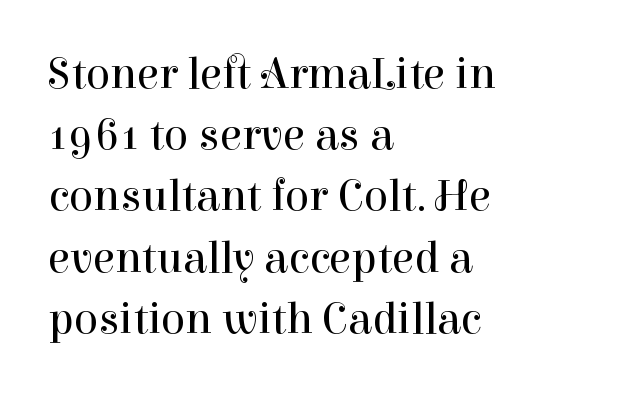
Q: Is the text bold? A: No.
Q: Is the text italic (slanted)? A: No, it is upright.
Q: Is the typeface a serif or a sans-serif typeface? A: Serif.
Q: Is the text underlined? A: No.
Q: How is the paragraph aligned? A: Left-aligned.
Q: Is the spacing between letters normal or unusually wide? A: Normal.
Q: Is the spacing between lines tight, normal or loose? A: Normal.
Q: Width (condensed, normal, or wide)? A: Normal.
Q: Stroke contrast? A: High.
Q: x-height? A: Medium.
Q: Monospaced? A: No.
